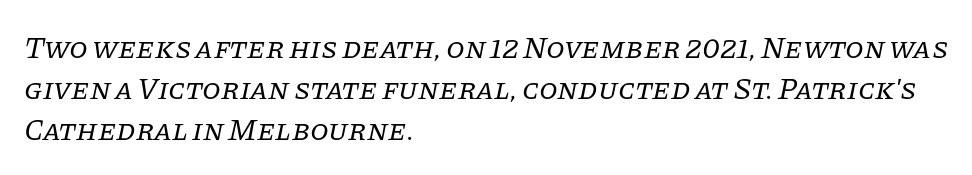
Observe the serifs anchoring each vertical stroke in this sample. The designer left line spacing at the default. The font's italic variant was chosen for this text. No word sits above an underline. The face used here is proportionally spaced, like ordinary book or web type.
